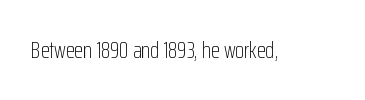
The image shows 23 px text type, upright; set normal letter spacing, not underlined.
